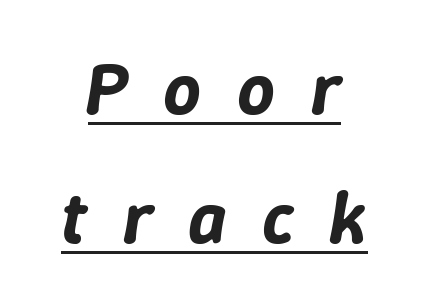
Is the type slanted? Yes — the strokes lean at a clear angle. Proportional: the letters do not fall into vertical columns. Glance below the letters and you will spot a drawn line. These lines have a slow, spaced-out rhythm from letter to letter.
